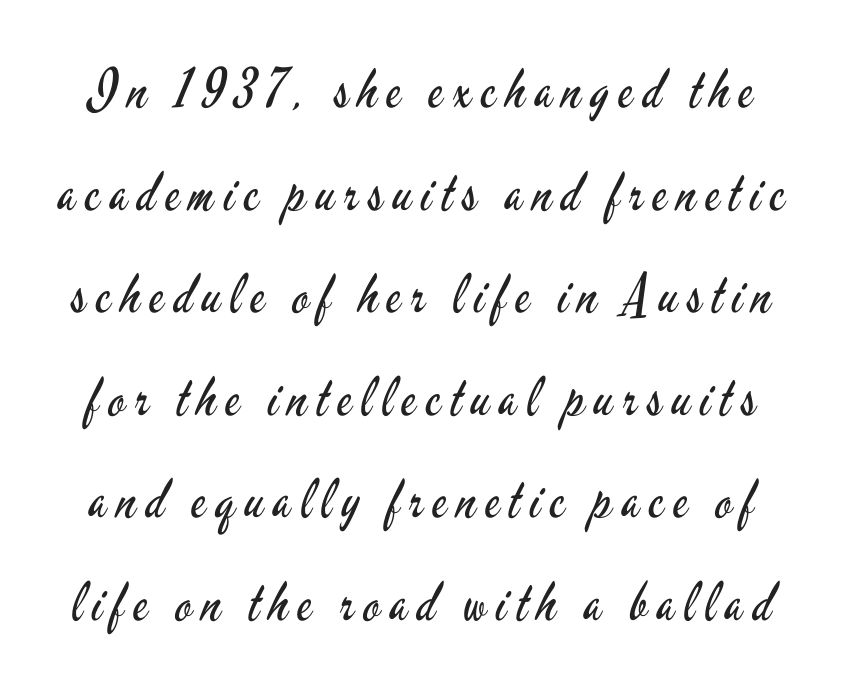
Q: Is the text bold? A: No.
Q: Is the text italic (slanted)? A: Yes.
Q: Is the typeface a serif or a sans-serif typeface? A: Sans-serif.
Q: Is the text underlined? A: No.
Q: Is the spacing between lines tight, normal or loose? A: Loose.
Q: Width (condensed, normal, or wide)? A: Condensed.
Q: Stroke contrast? A: Low.
Q: x-height? A: Small.
Q: Monospaced? A: No.
